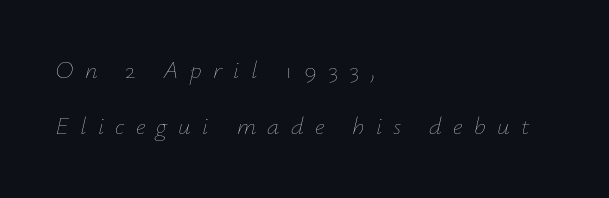
{"italic": "yes", "lean": "right", "slant_degrees": 12, "bold": "no", "underline": "no", "align": "left", "line_spacing": "loose", "line_spacing_ratio": 2.25, "letter_spacing": "wide", "letter_spacing_em": 0.45, "glyph_px": 25}
